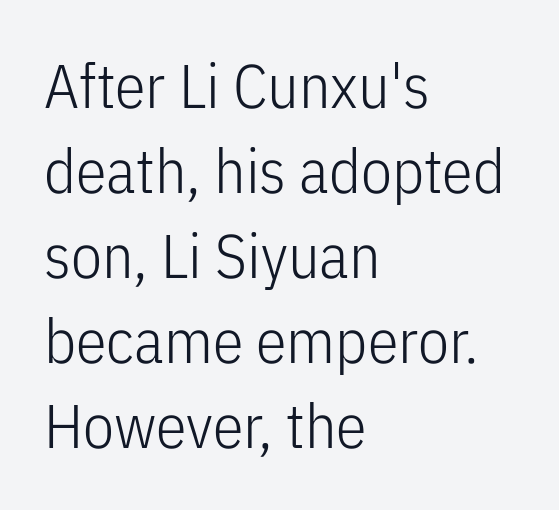
Q: Is the text bold? A: No.
Q: Is the text italic (slanted)? A: No, it is upright.
Q: Is the typeface a serif or a sans-serif typeface? A: Sans-serif.
Q: Is the text underlined? A: No.
Q: How is the paragraph aligned? A: Left-aligned.
Q: Is the spacing between letters normal or unusually wide? A: Normal.
Q: Is the spacing between lines tight, normal or loose? A: Normal.
Q: Width (condensed, normal, or wide)? A: Condensed.
Q: Stroke contrast? A: Low.
Q: x-height? A: Medium.
Q: Monospaced? A: No.
